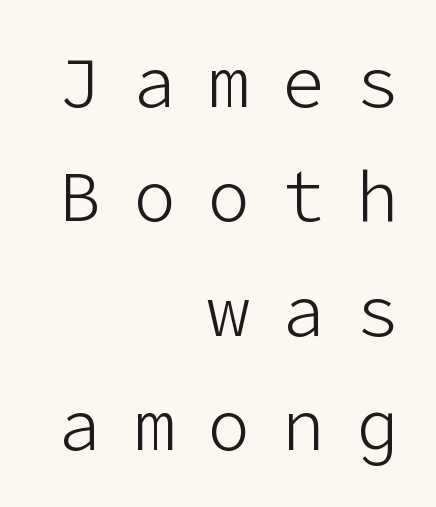
The image shows 71 px light sans-serif type, upright; set right-aligned, normal line spacing (1.61x), unusually wide letter spacing (+0.45 em), not underlined; low stroke contrast and a medium x-height.
